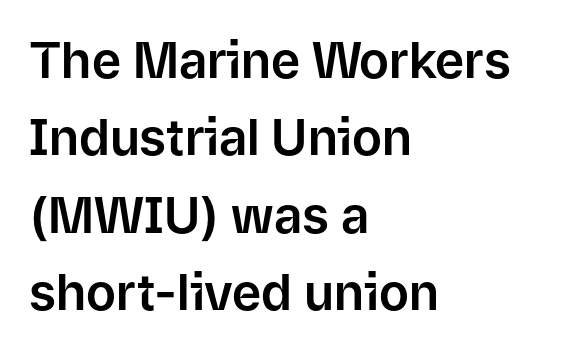
{"serif": "no", "italic": "no", "width": "normal", "stroke_contrast": "low", "x_height": "medium", "monospaced": "no", "underline": "no", "align": "left", "line_spacing": "normal", "line_spacing_ratio": 1.55, "letter_spacing": "normal", "letter_spacing_em": 0.0, "glyph_px": 50}
